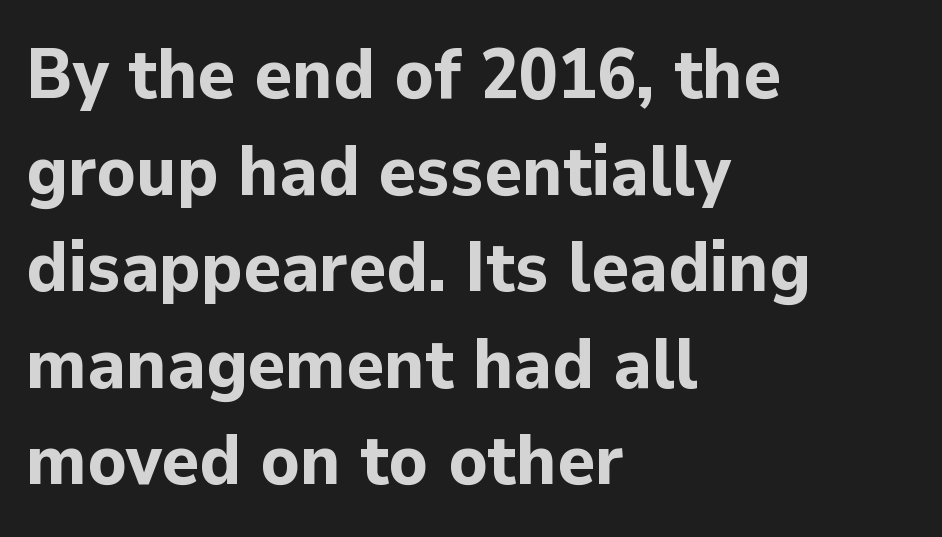
{"serif": "no", "italic": "no", "bold": "yes", "weight": "bold", "width": "normal", "stroke_contrast": "low", "x_height": "medium", "monospaced": "no", "underline": "no", "align": "left", "line_spacing": "normal", "line_spacing_ratio": 1.36, "letter_spacing": "normal", "letter_spacing_em": 0.0, "glyph_px": 71}
